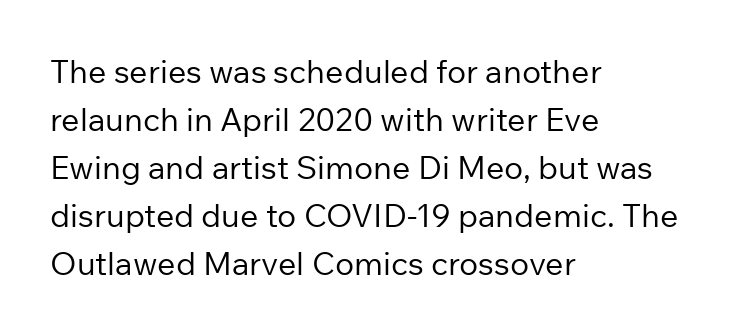
{"serif": "no", "italic": "no", "bold": "no", "weight": "regular", "width": "normal", "stroke_contrast": "low", "x_height": "medium", "monospaced": "no", "underline": "no", "align": "left", "line_spacing": "normal", "line_spacing_ratio": 1.5, "letter_spacing": "normal", "letter_spacing_em": 0.0, "glyph_px": 32}
